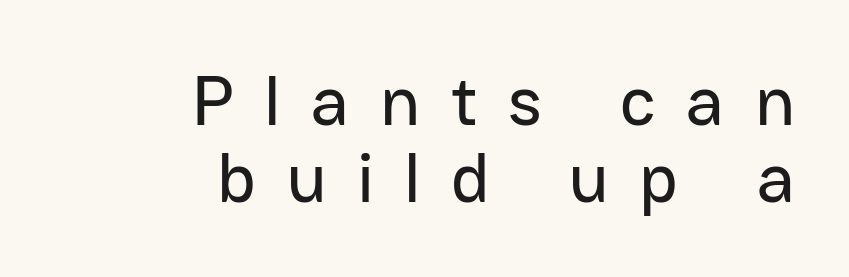
{"serif": "no", "italic": "no", "width": "normal", "stroke_contrast": "low", "x_height": "medium", "monospaced": "no", "underline": "no", "align": "right", "line_spacing": "tight", "line_spacing_ratio": 1.08, "letter_spacing": "wide", "letter_spacing_em": 0.43, "glyph_px": 71}
